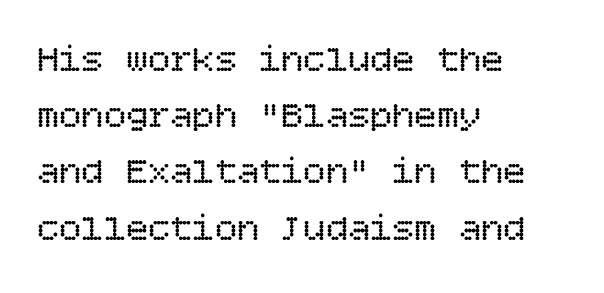
Weight: not bold — regular or lighter. The foot of each line stays bare and open. In terms of letterspacing, this is plain default setting. Whoever set this chose a conventional vertical rhythm. A roman cut, with each character standing at attention.
